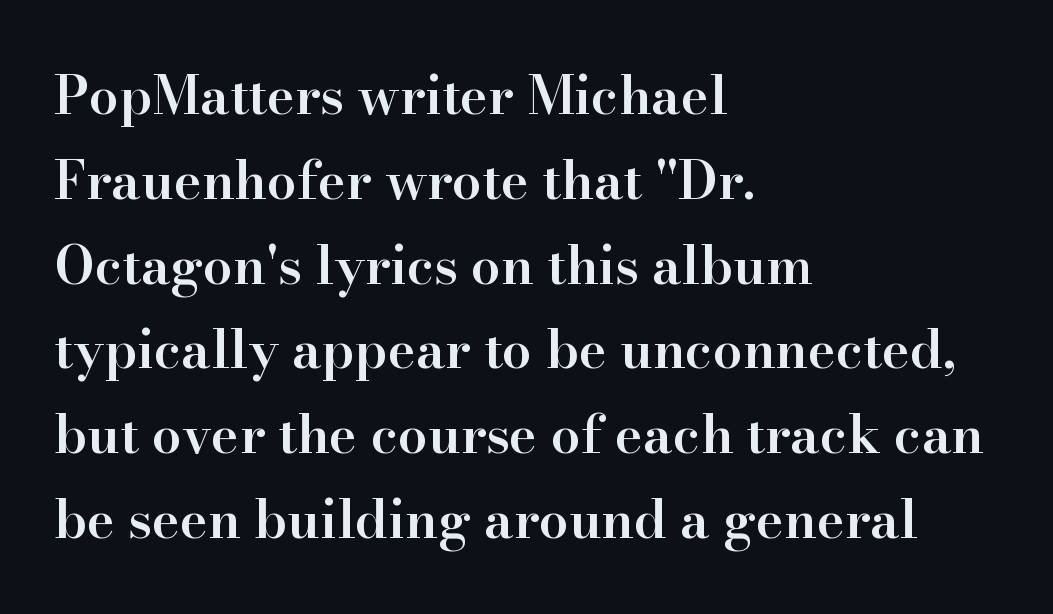
Does the lettering tilt? It doesn't — this is upright. In terms of leading, this rendering sits right in the middle. A classic flush-left, rag-right setting is used for this passage. As a designer I'd log this as weight 600, semibold. How are the letters spaced? Ordinarily, with no added tracking. To sum up the face: it has serifs.
